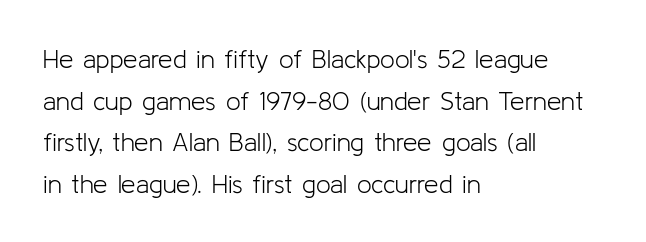
The image shows 26 px text type, upright; set left-aligned, normal line spacing (1.6x), normal letter spacing, not underlined.
